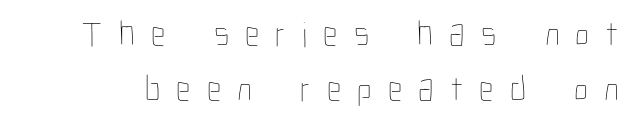
Q: Is the text bold? A: No.
Q: Is the text italic (slanted)? A: No, it is upright.
Q: Is the text underlined? A: No.
Q: Is the spacing between letters normal or unusually wide? A: Unusually wide.
Q: Is the spacing between lines tight, normal or loose? A: Normal.
Q: Width (condensed, normal, or wide)? A: Condensed.
Q: Stroke contrast? A: Low.
Q: x-height? A: Medium.
Q: Monospaced? A: No.
